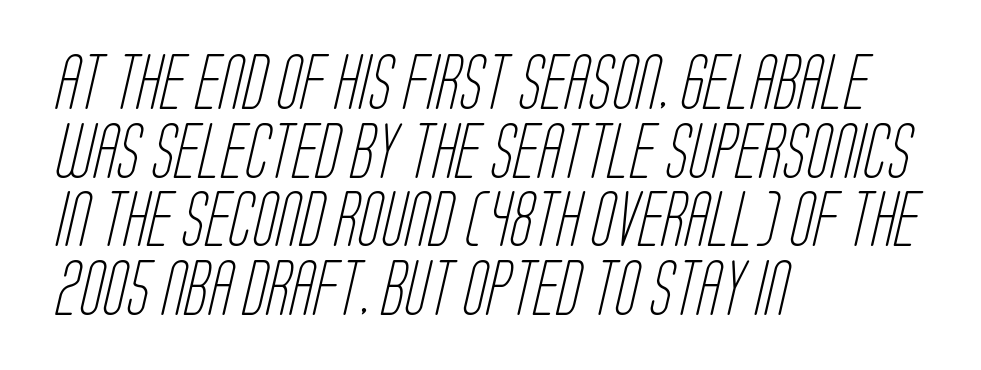
Q: Is the text bold? A: No.
Q: Is the typeface a serif or a sans-serif typeface? A: Sans-serif.
Q: Is the text underlined? A: No.
Q: How is the paragraph aligned? A: Left-aligned.
Q: Is the spacing between letters normal or unusually wide? A: Normal.
Q: Is the spacing between lines tight, normal or loose? A: Normal.
Q: Width (condensed, normal, or wide)? A: Condensed.
Q: Stroke contrast? A: Low.
Q: x-height? A: Large.
Q: Monospaced? A: No.
